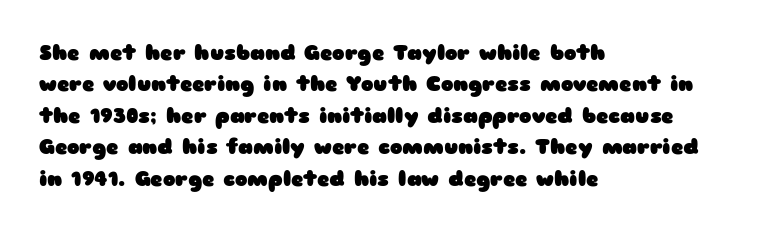
Set as a true bold cut, around the 700 mark. You can tell it's not italic because the verticals are truly vertical. Horizontally, the lines are justified to the leading edge only. Evenly set lines give the paragraph a standard silhouette. Just letters on the line, the space beneath them empty. Compared with typical body copy, the letter spacing here is the same.
